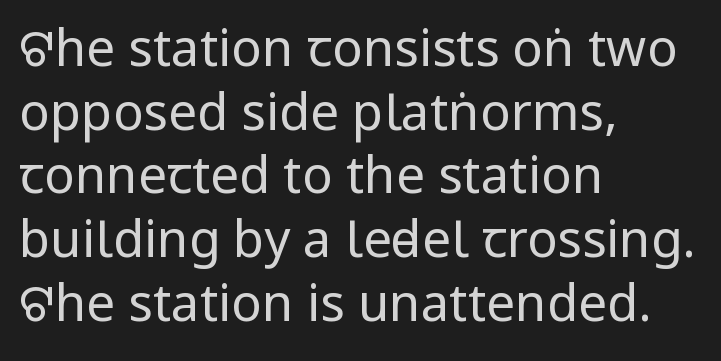
The image shows 51 px regular-weight, condensed sans-serif type, upright; set left-aligned, normal line spacing (1.25x), normal letter spacing, not underlined; low stroke contrast and a large x-height.
